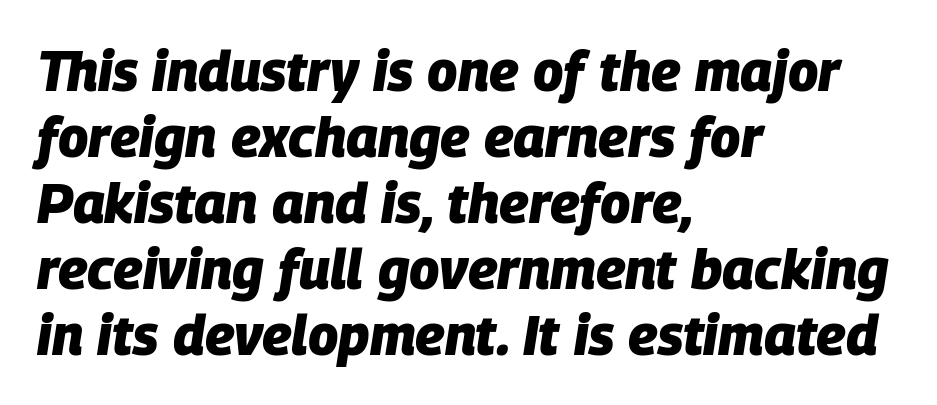
Q: Is the text bold? A: Yes.
Q: Is the text italic (slanted)? A: Yes, it leans right by about 9 degrees.
Q: Is the text underlined? A: No.
Q: How is the paragraph aligned? A: Left-aligned.
Q: Is the spacing between letters normal or unusually wide? A: Normal.
Q: Width (condensed, normal, or wide)? A: Normal.
Q: Stroke contrast? A: Low.
Q: x-height? A: Large.
Q: Monospaced? A: No.
